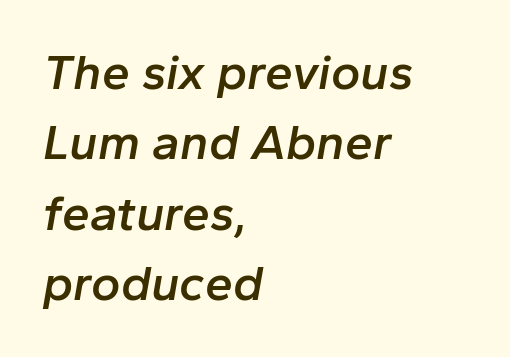
Q: Is the text bold? A: Semi-bold.
Q: Is the text italic (slanted)? A: Yes, it leans right by about 10 degrees.
Q: Is the text underlined? A: No.
Q: How is the paragraph aligned? A: Left-aligned.
Q: Is the spacing between letters normal or unusually wide? A: Normal.
Q: Is the spacing between lines tight, normal or loose? A: Normal.
Q: Width (condensed, normal, or wide)? A: Normal.
Q: Stroke contrast? A: Low.
Q: x-height? A: Medium.
Q: Monospaced? A: No.
